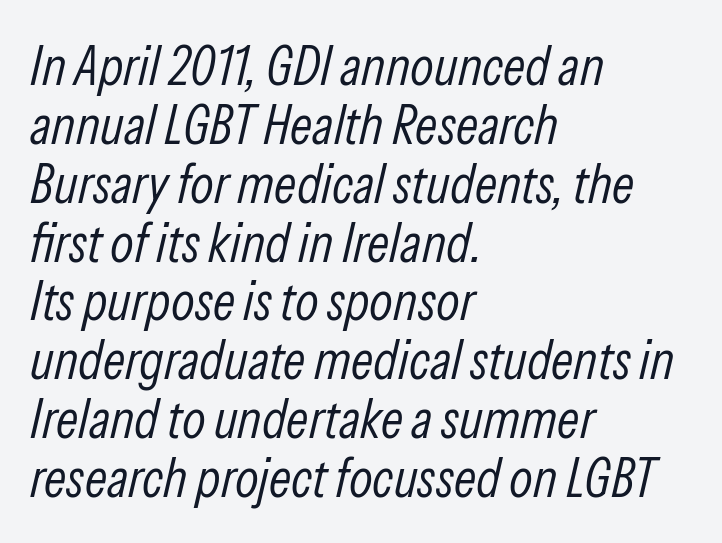
Q: Is the text bold? A: No.
Q: Is the text italic (slanted)? A: Yes, it leans right by about 13 degrees.
Q: Is the text underlined? A: No.
Q: How is the paragraph aligned? A: Left-aligned.
Q: Is the spacing between letters normal or unusually wide? A: Normal.
Q: Is the spacing between lines tight, normal or loose? A: Tight.
Q: Width (condensed, normal, or wide)? A: Condensed.
Q: Stroke contrast? A: Low.
Q: x-height? A: Medium.
Q: Monospaced? A: No.
